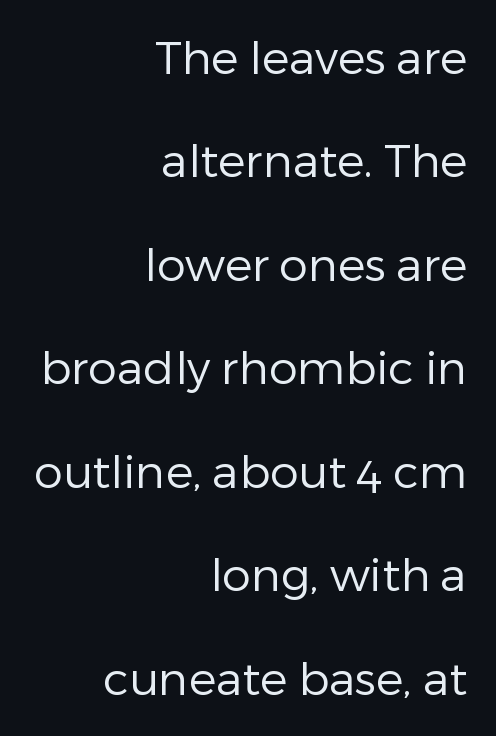
The image shows 46 px regular-weight sans-serif type, upright; set right-aligned, loose line spacing (2.25x), normal letter spacing, not underlined; low stroke contrast and a medium x-height.
